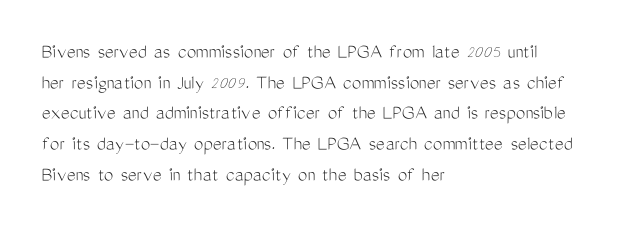
{"italic": "no", "bold": "no", "underline": "no", "align": "left", "line_spacing": "normal", "line_spacing_ratio": 1.46, "letter_spacing": "normal", "letter_spacing_em": 0.0, "glyph_px": 21}
